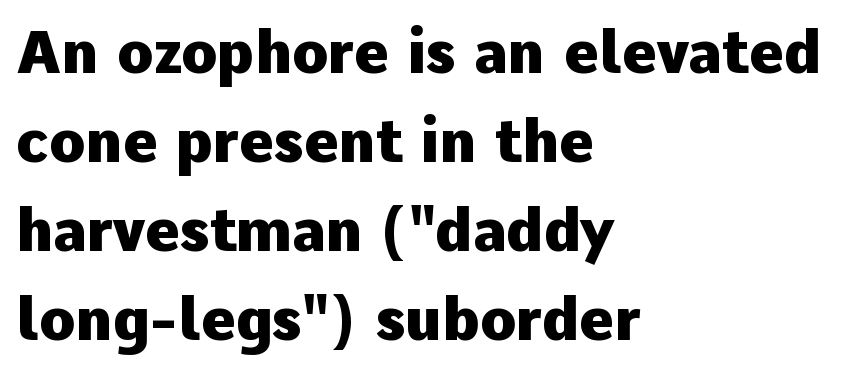
{"serif": "no", "italic": "no", "bold": "yes", "weight": "heavy", "width": "normal", "stroke_contrast": "low", "x_height": "medium", "monospaced": "no", "underline": "no", "align": "left", "line_spacing": "normal", "line_spacing_ratio": 1.51, "letter_spacing": "normal", "letter_spacing_em": 0.0, "glyph_px": 59}
